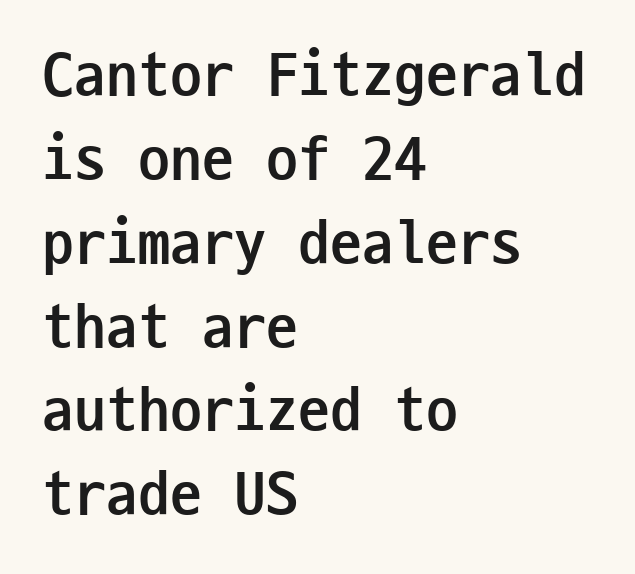
Bare-footed words on every line. How would I describe the line gaps? Plain and ordinary. The letters stand upright; this is a roman face. The letters are bold, with thick, heavy strokes. Line beginnings align vertically; line endings do not.
